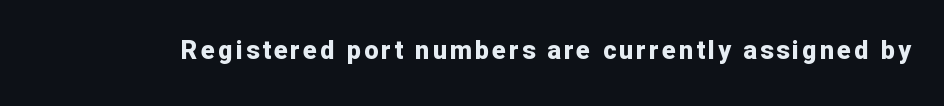
{"italic": "no", "bold": "yes", "underline": "no", "glyph_px": 25}
